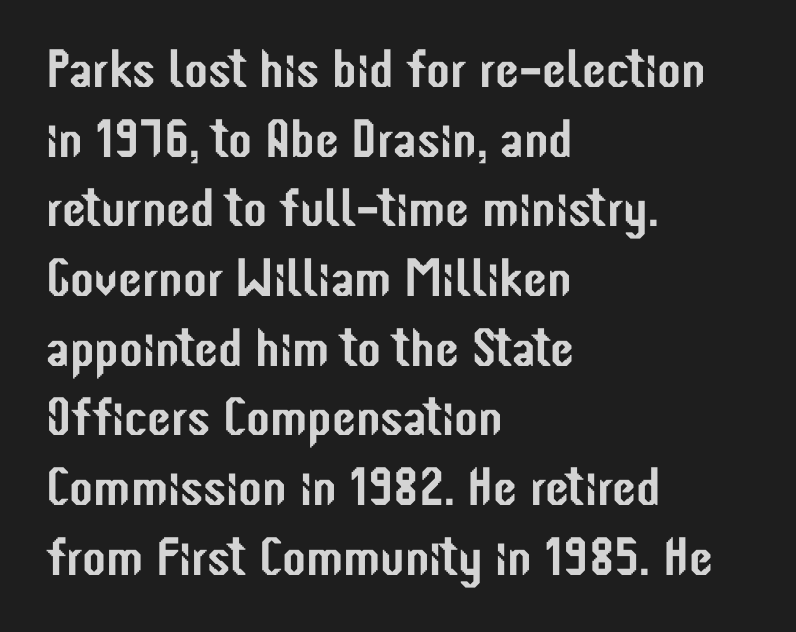
Q: Is the text italic (slanted)? A: No, it is upright.
Q: Is the typeface a serif or a sans-serif typeface? A: Sans-serif.
Q: Is the text underlined? A: No.
Q: How is the paragraph aligned? A: Left-aligned.
Q: Is the spacing between letters normal or unusually wide? A: Normal.
Q: Is the spacing between lines tight, normal or loose? A: Normal.
Q: Width (condensed, normal, or wide)? A: Condensed.
Q: Stroke contrast? A: Low.
Q: x-height? A: Medium.
Q: Monospaced? A: No.
